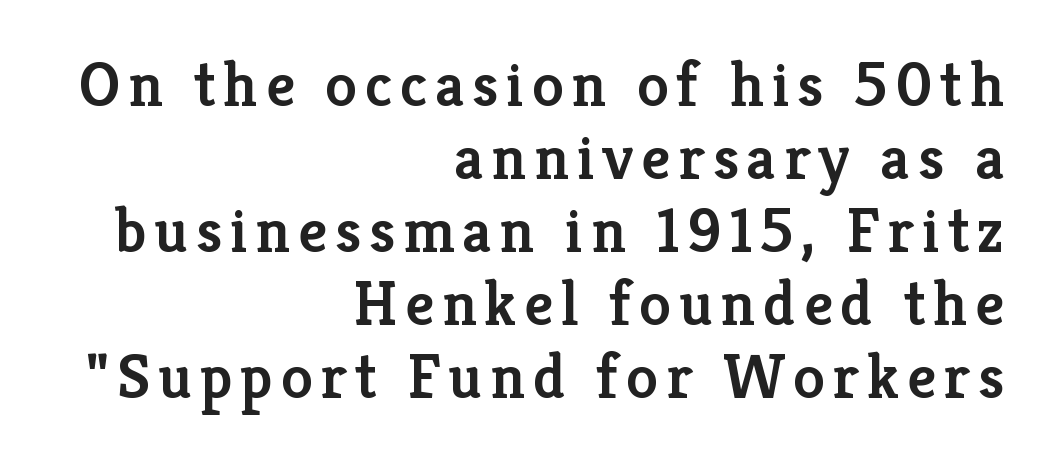
{"serif": "yes", "italic": "no", "bold": "semi", "weight": "semibold", "width": "normal", "stroke_contrast": "low", "x_height": "medium", "monospaced": "no", "underline": "no", "align": "right", "line_spacing": "tight", "line_spacing_ratio": 1.14, "glyph_px": 64}
